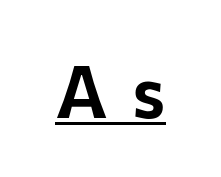
Q: Is the text italic (slanted)? A: No, it is upright.
Q: Is the typeface a serif or a sans-serif typeface? A: Sans-serif.
Q: Is the text underlined? A: Yes.
Q: Is the spacing between letters normal or unusually wide? A: Unusually wide.
Q: Width (condensed, normal, or wide)? A: Normal.
Q: Stroke contrast? A: Low.
Q: x-height? A: Medium.
Q: Monospaced? A: No.
